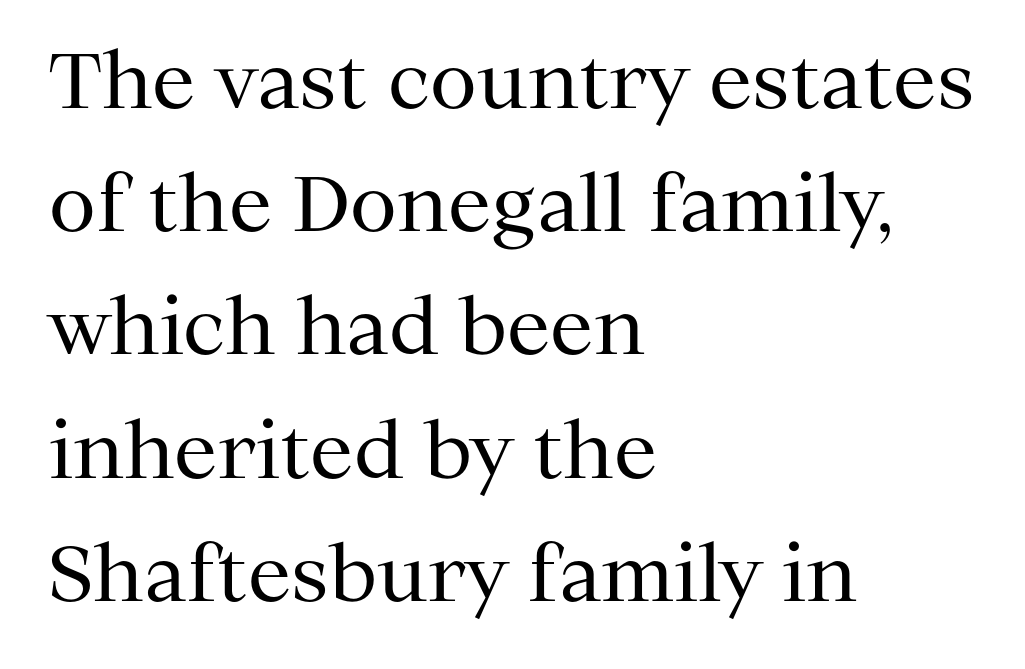
Small tapered or slab feet sit at the stroke ends, so this counts as serif. Is this a heavy cut? Hardly; it is regular or lighter. Tracking value appears to be zero — textbook default spacing. All the whitespace from short lines collects on the right.
